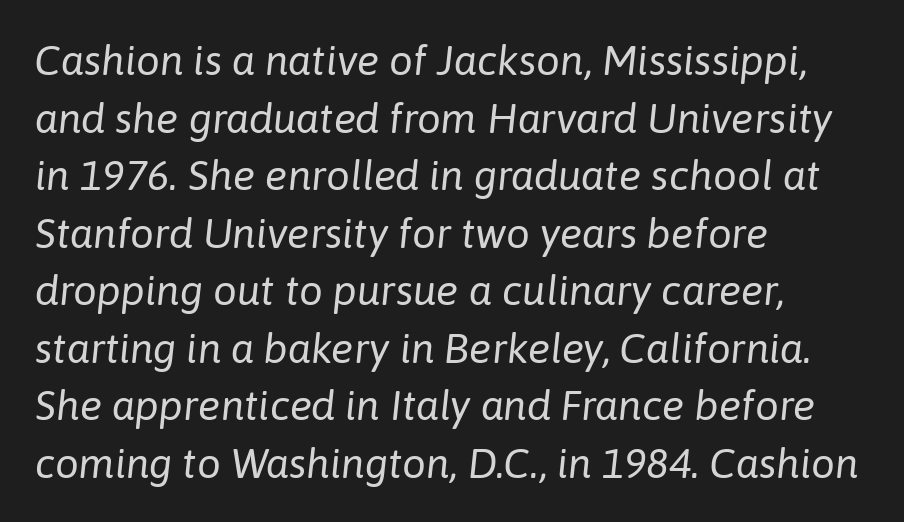
Q: Is the text bold? A: No.
Q: Is the text italic (slanted)? A: Yes, it leans right by about 6 degrees.
Q: Is the text underlined? A: No.
Q: How is the paragraph aligned? A: Left-aligned.
Q: Is the spacing between letters normal or unusually wide? A: Normal.
Q: Is the spacing between lines tight, normal or loose? A: Normal.
Q: Width (condensed, normal, or wide)? A: Normal.
Q: Stroke contrast? A: Low.
Q: x-height? A: Medium.
Q: Monospaced? A: No.
